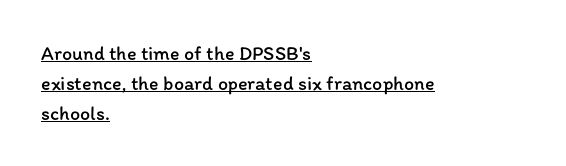
Q: Is the text bold? A: No.
Q: Is the text italic (slanted)? A: No, it is upright.
Q: Is the text underlined? A: Yes.
Q: How is the paragraph aligned? A: Left-aligned.
Q: Is the spacing between letters normal or unusually wide? A: Normal.
Q: Is the spacing between lines tight, normal or loose? A: Normal.
